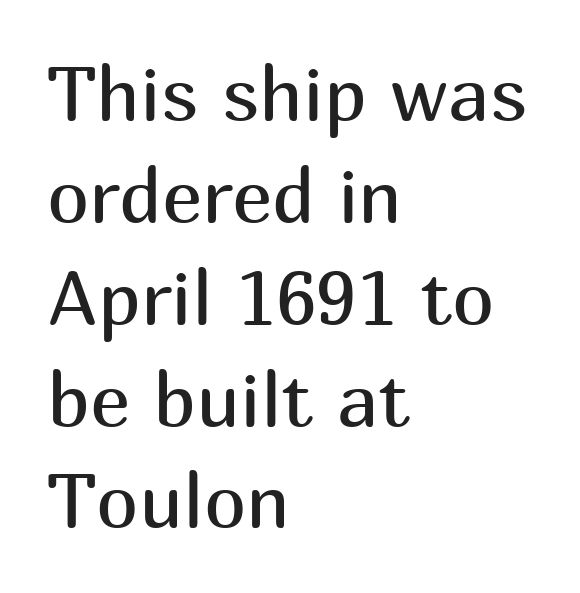
{"serif": "no", "italic": "no", "bold": "no", "weight": "regular", "width": "normal", "stroke_contrast": "medium", "x_height": "medium", "monospaced": "no", "underline": "no", "align": "left", "line_spacing": "normal", "line_spacing_ratio": 1.34, "letter_spacing": "normal", "letter_spacing_em": 0.0, "glyph_px": 76}
